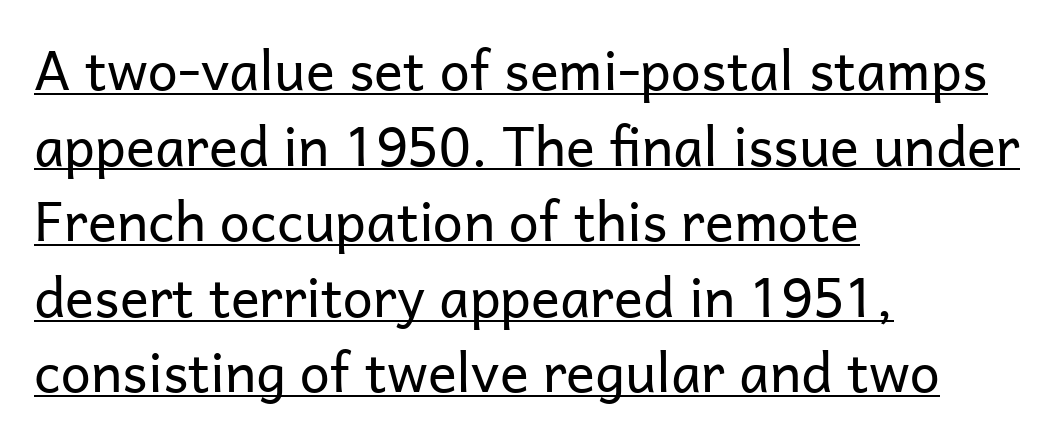
Q: Is the text bold? A: No.
Q: Is the text italic (slanted)? A: No, it is upright.
Q: Is the typeface a serif or a sans-serif typeface? A: Sans-serif.
Q: Is the text underlined? A: Yes.
Q: How is the paragraph aligned? A: Left-aligned.
Q: Is the spacing between letters normal or unusually wide? A: Normal.
Q: Is the spacing between lines tight, normal or loose? A: Normal.
Q: Width (condensed, normal, or wide)? A: Normal.
Q: Stroke contrast? A: Low.
Q: x-height? A: Medium.
Q: Monospaced? A: No.
